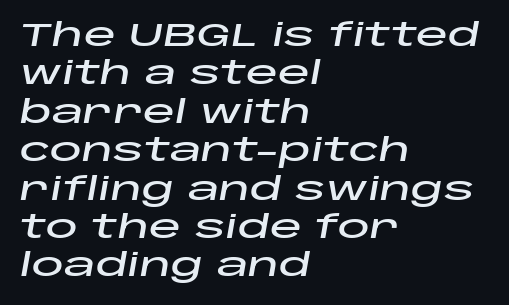
Q: Is the text italic (slanted)? A: Yes, it leans right by about 10 degrees.
Q: Is the text underlined? A: No.
Q: How is the paragraph aligned? A: Left-aligned.
Q: Is the spacing between letters normal or unusually wide? A: Normal.
Q: Width (condensed, normal, or wide)? A: Wide.
Q: Stroke contrast? A: Low.
Q: x-height? A: Large.
Q: Monospaced? A: No.
